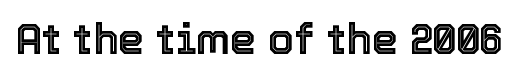
In terms of letterspacing, this is plain default setting. A roman cut, with each character standing at attention. Varying glyph widths throughout — classic text-font behaviour. Underlining? Definitely not there.
